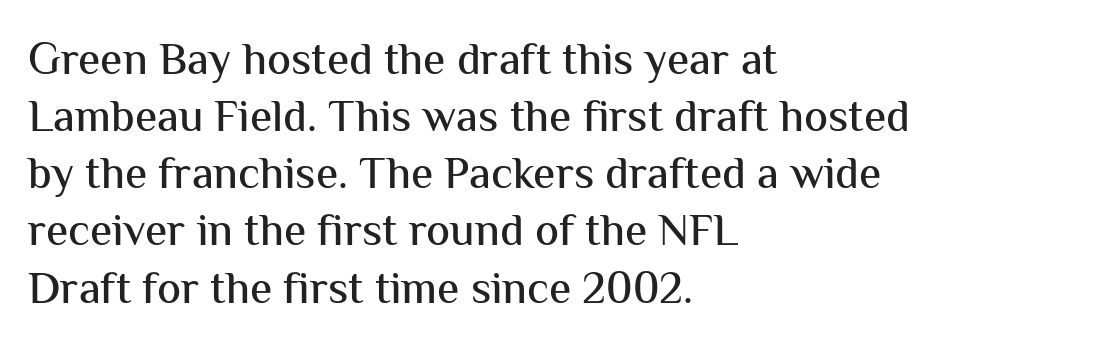
The image shows 45 px sans-serif type, upright; set left-aligned, normal line spacing (1.27x), normal letter spacing, not underlined; medium stroke contrast and a medium x-height.
